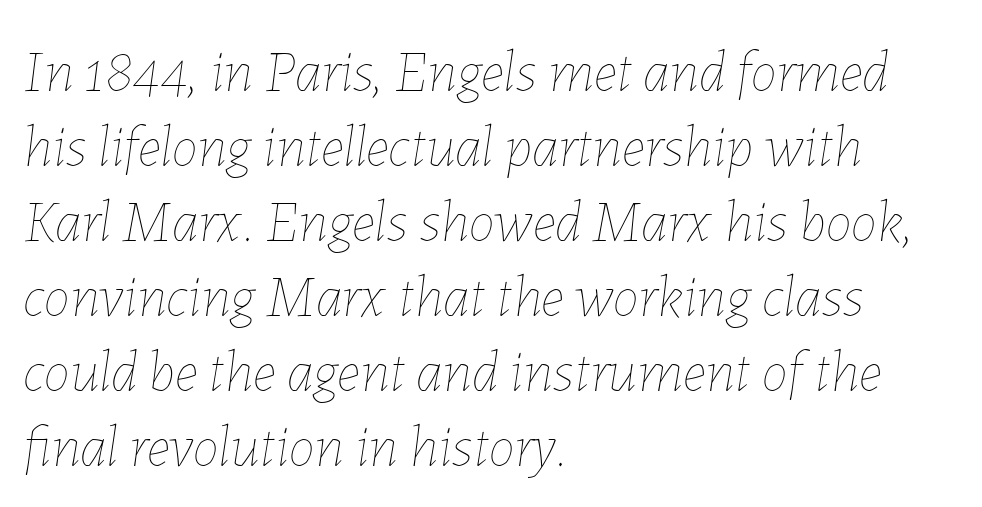
{"italic": "yes", "lean": "right", "slant_degrees": 7, "bold": "no", "weight": "thin", "width": "normal", "stroke_contrast": "low", "x_height": "medium", "monospaced": "no", "underline": "no", "align": "left", "line_spacing": "normal", "line_spacing_ratio": 1.27, "letter_spacing": "normal", "letter_spacing_em": 0.0, "glyph_px": 59}
